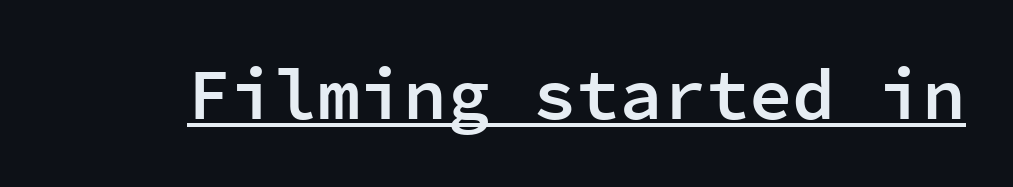
These lines carry some extra weight — a demibold, not a full bold. Font category for this specimen: sans-serif. Each letter, wide or thin by design, is forced into the same width here. The glyphs are accompanied by a horizontal stroke just below them. These lines keep a tight, regular rhythm from letter to letter.
